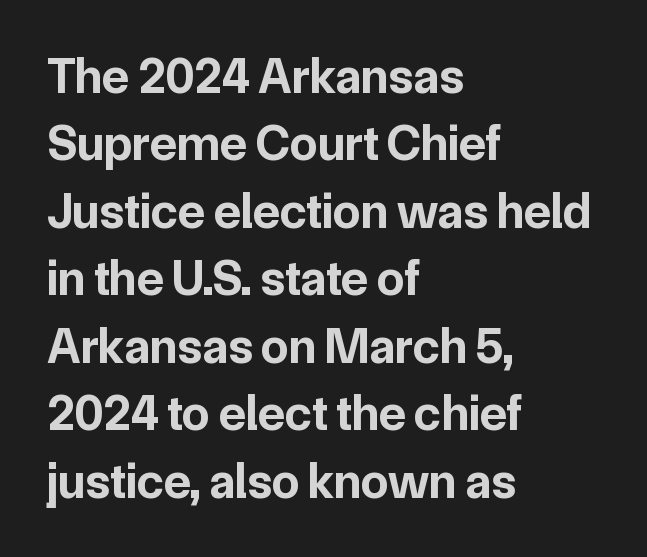
{"serif": "no", "italic": "no", "bold": "yes", "weight": "bold", "width": "normal", "stroke_contrast": "low", "x_height": "medium", "monospaced": "no", "underline": "no", "align": "left", "line_spacing": "normal", "line_spacing_ratio": 1.35, "letter_spacing": "normal", "letter_spacing_em": 0.0, "glyph_px": 50}
